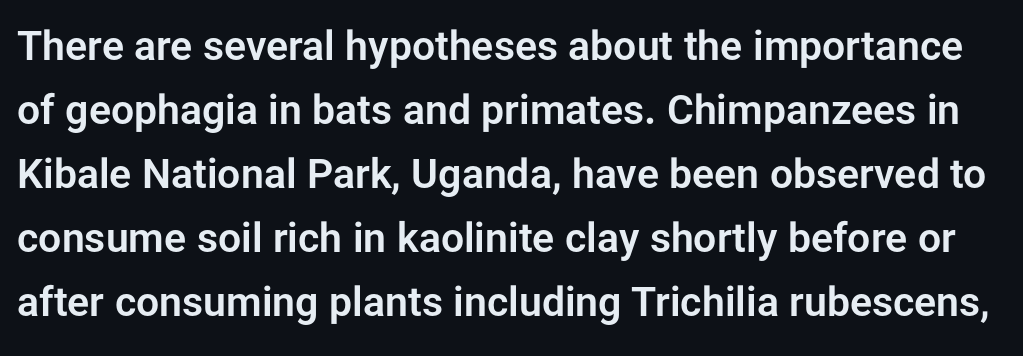
Q: Is the text italic (slanted)? A: No, it is upright.
Q: Is the typeface a serif or a sans-serif typeface? A: Sans-serif.
Q: Is the text underlined? A: No.
Q: Is the spacing between letters normal or unusually wide? A: Normal.
Q: Is the spacing between lines tight, normal or loose? A: Normal.
Q: Width (condensed, normal, or wide)? A: Normal.
Q: Stroke contrast? A: Low.
Q: x-height? A: Medium.
Q: Monospaced? A: No.
